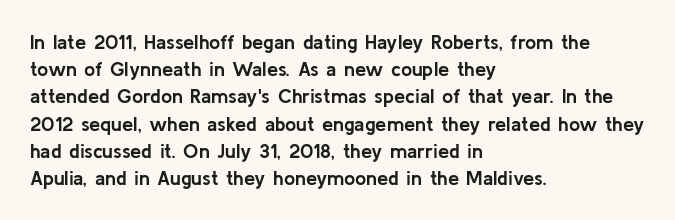
Vertical strokes here are truly vertical. Line spacing here is normal. The rendering anchors every line to the left-hand side. Short note: letters normally spaced. Has an underline been added? It has not. The sample has been set heavy, in full bold.
